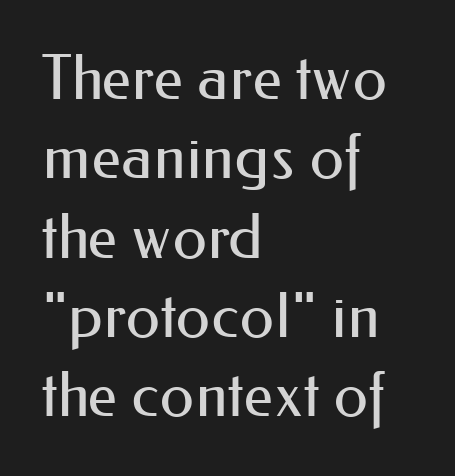
The image shows 62 px regular-weight sans-serif type, upright; set left-aligned, normal line spacing (1.28x), normal letter spacing, not underlined; medium stroke contrast and a small x-height.
